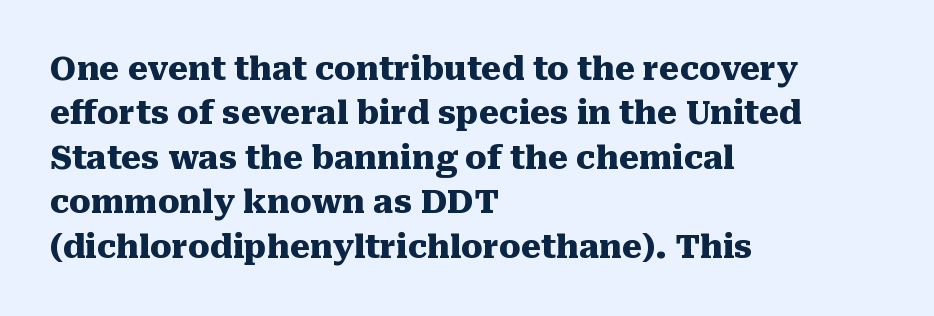
Q: Is the text bold? A: Yes.
Q: Is the text italic (slanted)? A: No, it is upright.
Q: Is the typeface a serif or a sans-serif typeface? A: Serif.
Q: Is the text underlined? A: No.
Q: How is the paragraph aligned? A: Left-aligned.
Q: Is the spacing between letters normal or unusually wide? A: Normal.
Q: Is the spacing between lines tight, normal or loose? A: Normal.
Q: Width (condensed, normal, or wide)? A: Normal.
Q: Stroke contrast? A: Medium.
Q: x-height? A: Medium.
Q: Monospaced? A: No.
